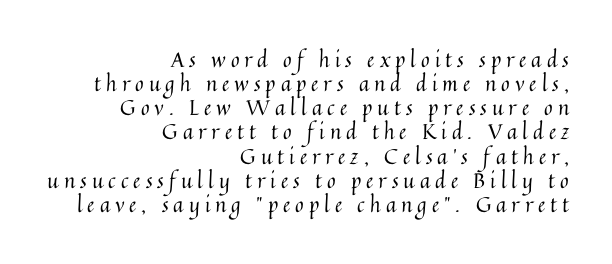
Q: Is the text bold? A: No.
Q: Is the text underlined? A: No.
Q: How is the paragraph aligned? A: Right-aligned.
Q: Is the spacing between letters normal or unusually wide? A: Unusually wide.
Q: Is the spacing between lines tight, normal or loose? A: Tight.
